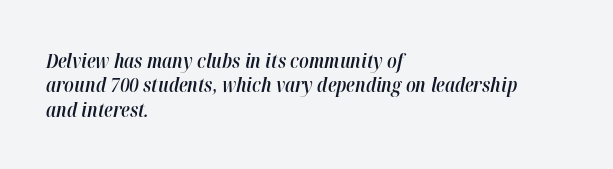
The image shows 20 px text type, italic (leaning right); set left-aligned, line spacing 1.22x, normal letter spacing, not underlined.
